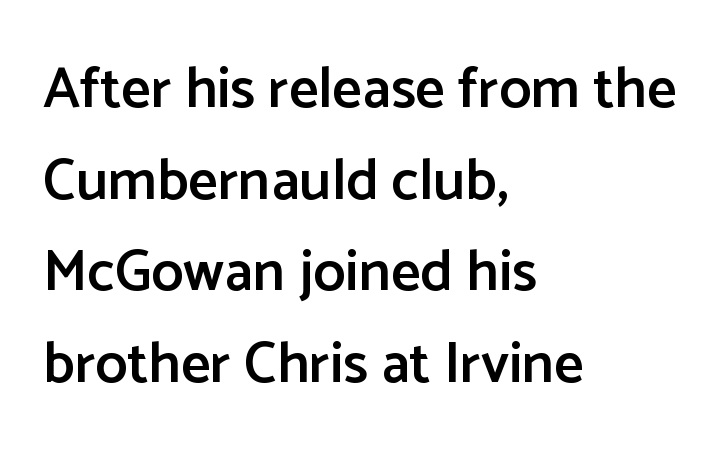
Line spacing here is normal. Underline: absent. The rendering uses natural spacing where letterforms have individual widths. Line beginnings align vertically; line endings do not.
